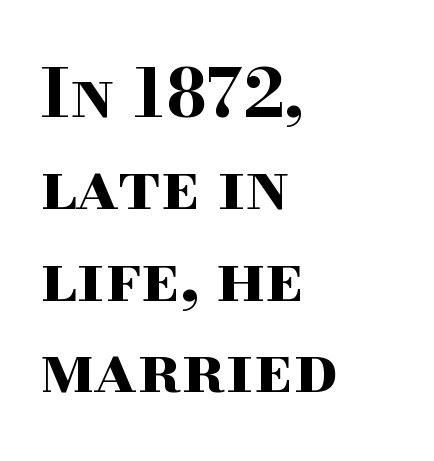
{"serif": "yes", "italic": "no", "bold": "yes", "weight": "bold", "width": "wide", "stroke_contrast": "high", "x_height": "small", "monospaced": "no", "underline": "no", "align": "left", "line_spacing": "normal", "line_spacing_ratio": 1.35, "letter_spacing": "normal", "letter_spacing_em": 0.0, "glyph_px": 68}
